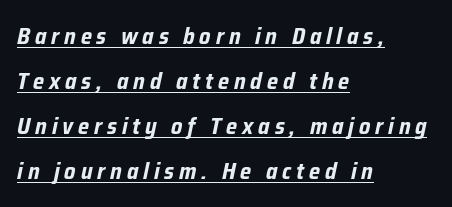
Q: Is the text bold? A: Yes.
Q: Is the text italic (slanted)? A: Yes, it leans right by about 12 degrees.
Q: Is the text underlined? A: Yes.
Q: How is the paragraph aligned? A: Left-aligned.
Q: Is the spacing between letters normal or unusually wide? A: Unusually wide.
Q: Is the spacing between lines tight, normal or loose? A: Loose.
